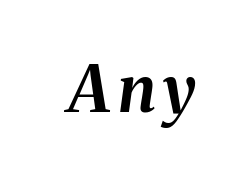
Has an underline been added? It has not. Slant detected: the letters are inclined. A typesetter would call this proportional, since set widths differ per character. Its strokes are broad and dark, the hallmark of bold type.
